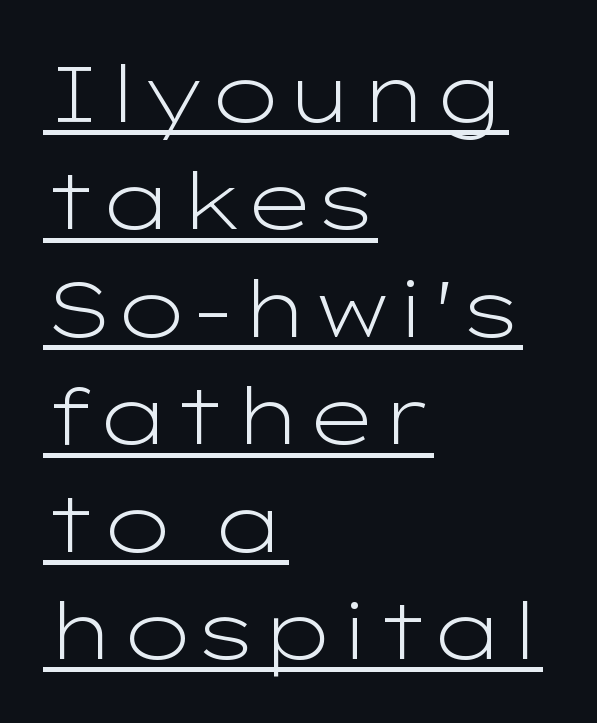
The image shows 79 px light, wide sans-serif type, upright; set left-aligned, normal line spacing (1.36x), normal letter spacing, underlined; low stroke contrast and a medium x-height.
